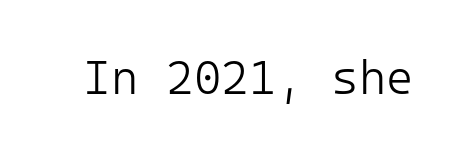
No italicization has been applied; the sample stays upright. Letterform terminals end flat and unadorned throughout the passage. Letters rest on an invisible, unmarked baseline. This sample uses plain, unmodified letter spacing. The letters march in equal steps, a hallmark of fixed-pitch type.
